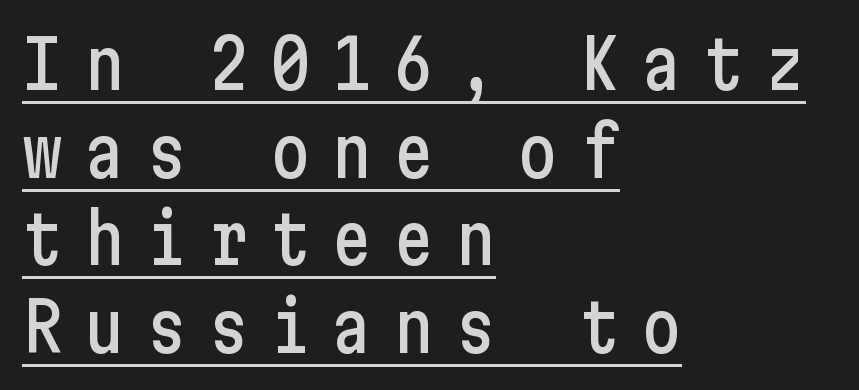
The image shows 68 px condensed sans-serif type, upright; set left-aligned, normal line spacing (1.29x), unusually wide letter spacing (+0.31 em), underlined; low stroke contrast and a medium x-height.
